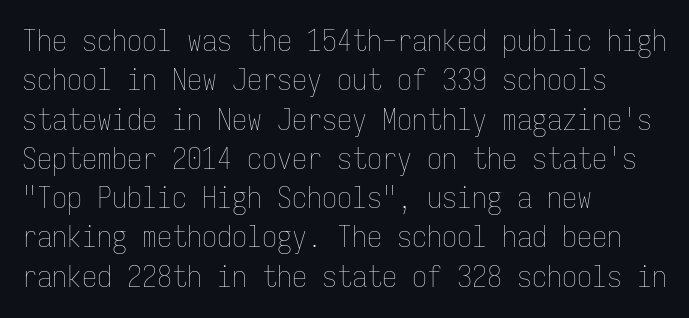
Q: Is the text bold? A: No.
Q: Is the text italic (slanted)? A: No, it is upright.
Q: Is the text underlined? A: No.
Q: How is the paragraph aligned? A: Left-aligned.
Q: Is the spacing between letters normal or unusually wide? A: Normal.
Q: Is the spacing between lines tight, normal or loose? A: Normal.
Q: Width (condensed, normal, or wide)? A: Condensed.
Q: Stroke contrast? A: Low.
Q: x-height? A: Medium.
Q: Monospaced? A: Yes.
